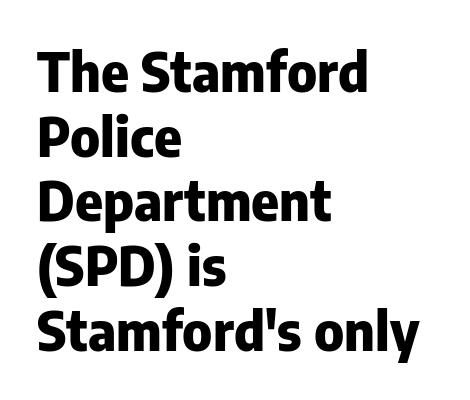
Q: Is the text bold? A: Yes.
Q: Is the text italic (slanted)? A: No, it is upright.
Q: Is the typeface a serif or a sans-serif typeface? A: Sans-serif.
Q: Is the text underlined? A: No.
Q: How is the paragraph aligned? A: Left-aligned.
Q: Is the spacing between letters normal or unusually wide? A: Normal.
Q: Width (condensed, normal, or wide)? A: Normal.
Q: Stroke contrast? A: Low.
Q: x-height? A: Medium.
Q: Monospaced? A: No.
